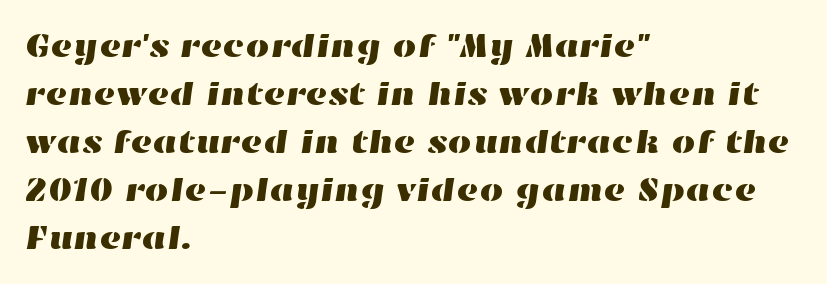
{"width": "wide", "stroke_contrast": "high", "x_height": "medium", "monospaced": "no", "underline": "no", "align": "left", "line_spacing": "normal", "line_spacing_ratio": 1.41, "letter_spacing": "normal", "letter_spacing_em": 0.0, "glyph_px": 34}
